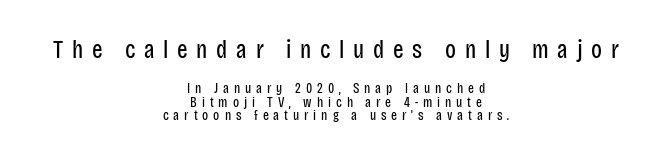
{"italic": "no", "bold": "no", "underline": "no", "align": "center", "line_spacing": "tight", "line_spacing_ratio": 0.99, "letter_spacing": "wide", "letter_spacing_em": 0.35, "larger_block": "first", "size_ratio": 1.79, "glyph_px": 25}
